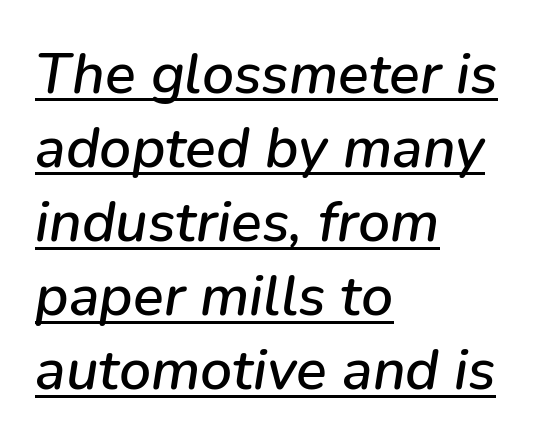
One-word summary of the alignment: left. In terms of posture, this sample is oblique. The line texture is even and compact thanks to regular tracking. Students, observe the line beneath the letters — that is underlining. This sample has the flowing, uneven cadence of proportional lettering.
